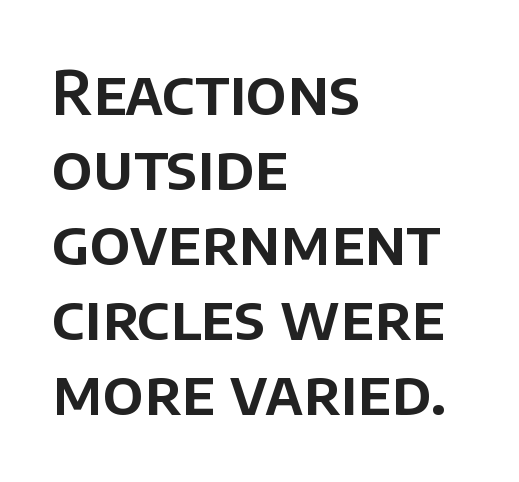
The image shows 61 px sans-serif type, upright; set left-aligned, line spacing 1.23x, normal letter spacing, not underlined; low stroke contrast and a large x-height.
